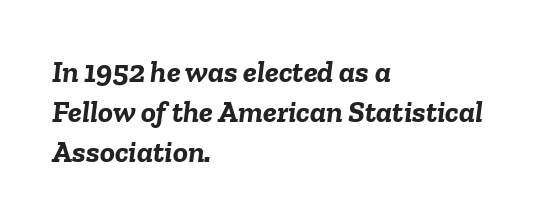
No word sits above an underline. Characters follow at the spacing the type designer built in. Emphasis-style slanted type is in use. Note the varied advance widths — an 'i' is clearly narrower than an 'm'. Each line starts at the same left margin while the right side varies.
